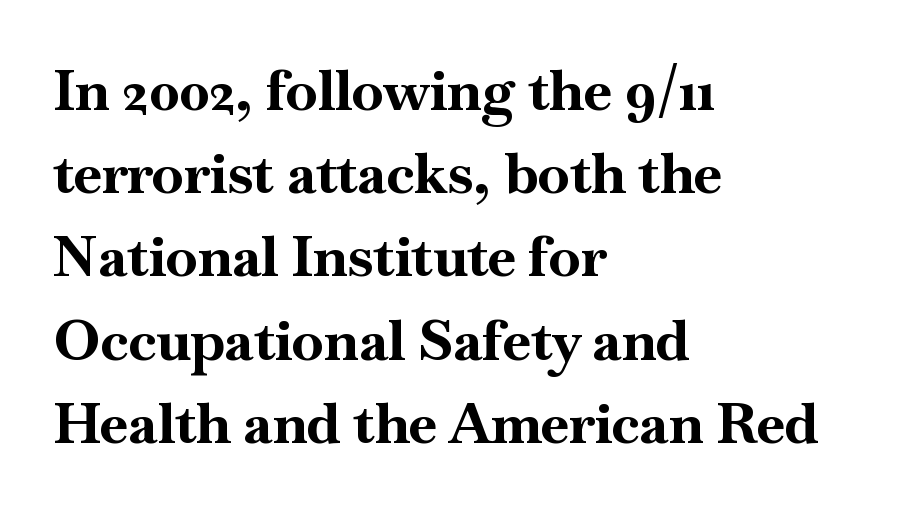
These words are printed bold, with thick strokes throughout. The passage shown is typed in a proportional face where columns would drift. These lines keep a tight, regular rhythm from letter to letter. The type sits square on the baseline with zero lean. Short and long lines alike share a common starting point at left. Words float on clear page, feet unadorned.
